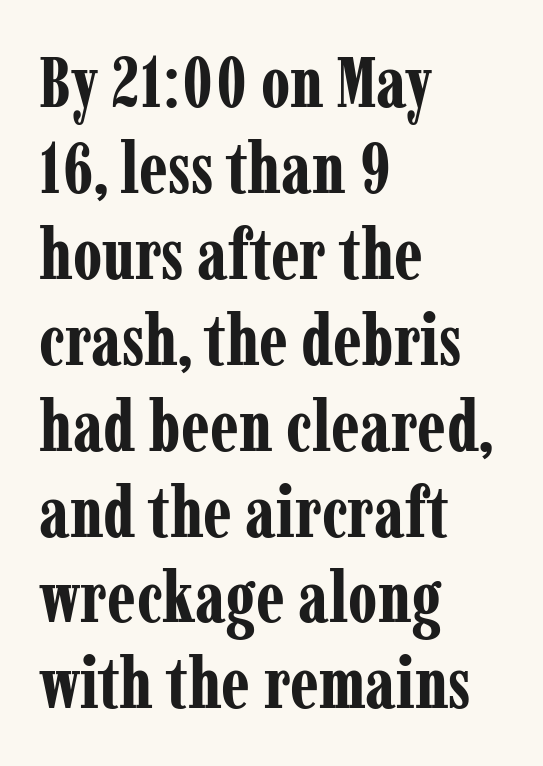
The image shows 71 px bold, condensed serif type, upright; set left-aligned, line spacing 1.21x, normal letter spacing, not underlined; low stroke contrast and a medium x-height.
